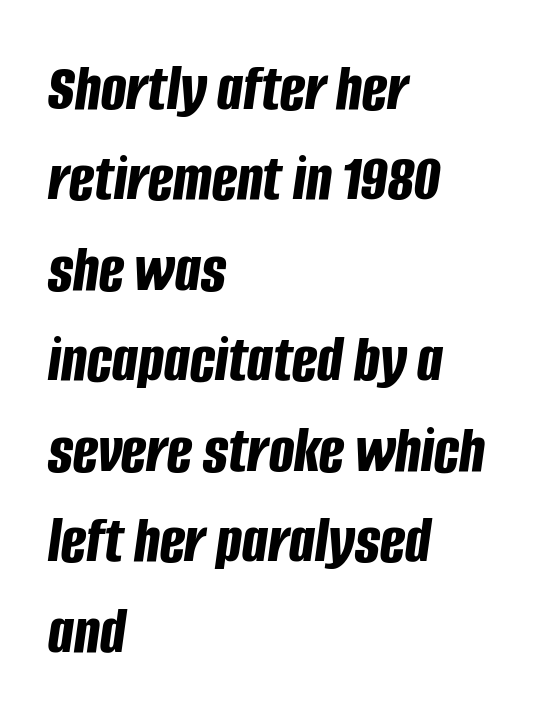
Emphasis by weight is at full strength: bold. The face used here has a pronounced slope to its letters. Here the glyphs are tracked normally, forming tight word shapes. Here the designer chose a conventional face with non-uniform glyph widths. A classic flush-left, rag-right setting is used for this passage.
